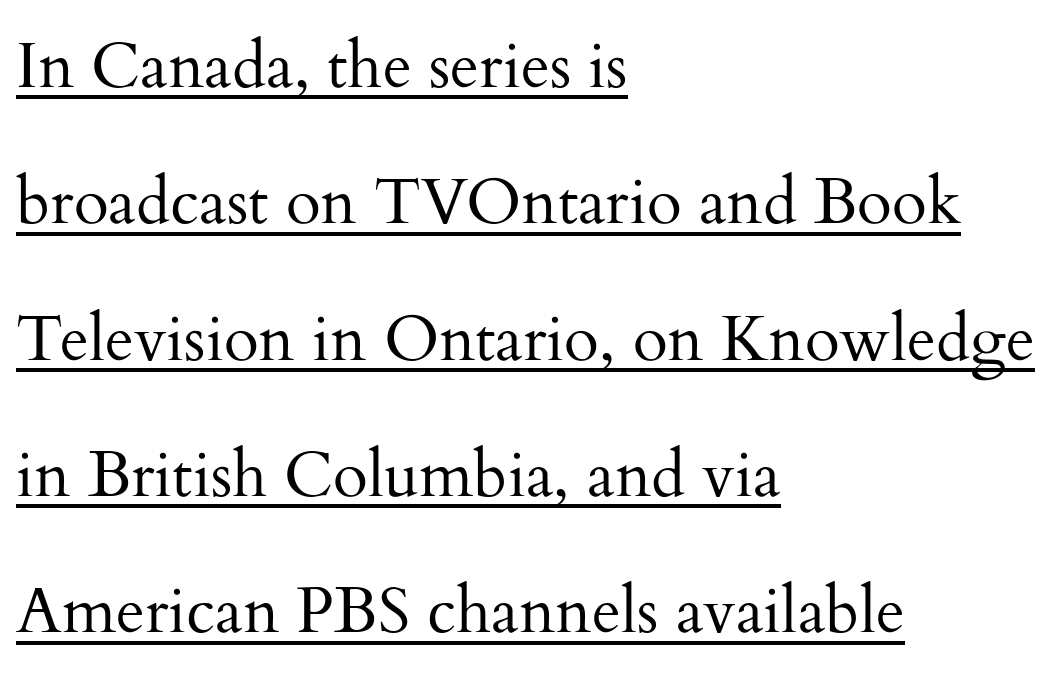
Q: Is the text bold? A: No.
Q: Is the text italic (slanted)? A: No, it is upright.
Q: Is the typeface a serif or a sans-serif typeface? A: Serif.
Q: Is the text underlined? A: Yes.
Q: How is the paragraph aligned? A: Left-aligned.
Q: Is the spacing between letters normal or unusually wide? A: Normal.
Q: Is the spacing between lines tight, normal or loose? A: Loose.
Q: Width (condensed, normal, or wide)? A: Normal.
Q: Stroke contrast? A: Medium.
Q: x-height? A: Small.
Q: Monospaced? A: No.
